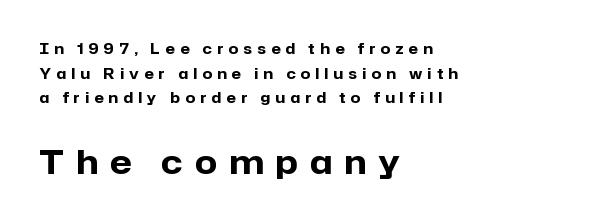
{"serif": "no", "italic": "no", "bold": "yes", "weight": "heavy", "width": "normal", "stroke_contrast": "low", "x_height": "medium", "monospaced": "no", "underline": "no", "align": "left", "line_spacing_ratio": 1.76, "letter_spacing": "wide", "letter_spacing_em": 0.38, "larger_block": "second", "size_ratio": 2.29, "glyph_px": 32}
